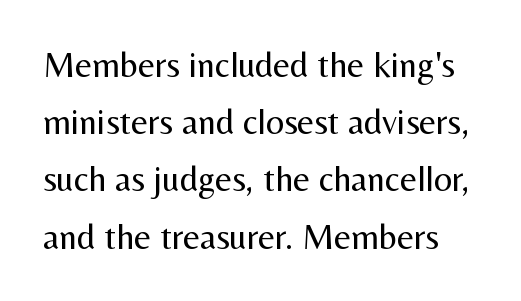
{"serif": "no", "italic": "no", "bold": "no", "weight": "regular", "width": "normal", "stroke_contrast": "medium", "x_height": "medium", "monospaced": "no", "underline": "no", "line_spacing": "normal", "line_spacing_ratio": 1.59, "letter_spacing": "normal", "letter_spacing_em": 0.0, "glyph_px": 36}
